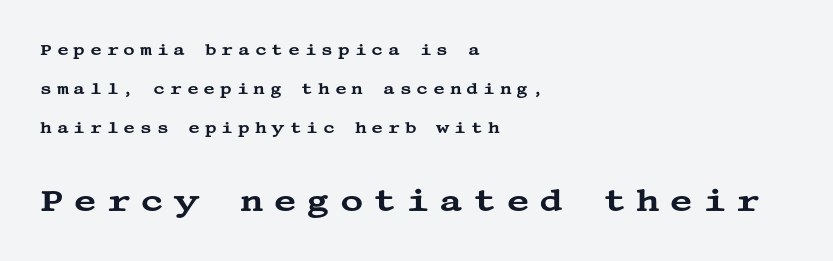
{"serif": "yes", "italic": "no", "width": "wide", "stroke_contrast": "medium", "x_height": "large", "underline": "no", "align": "left", "line_spacing": "loose", "line_spacing_ratio": 2.43, "letter_spacing": "wide", "letter_spacing_em": 0.3, "larger_block": "second", "size_ratio": 2.0, "glyph_px": 32}
